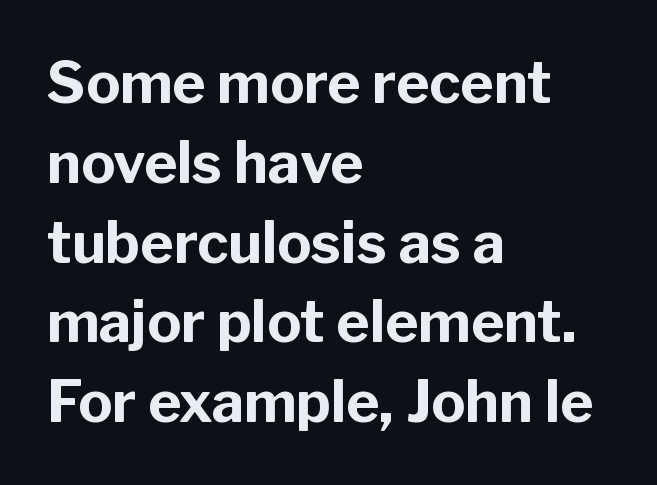
The image shows 57 px bold sans-serif type, upright; set left-aligned, normal line spacing (1.4x), normal letter spacing, not underlined; low stroke contrast and a medium x-height.
